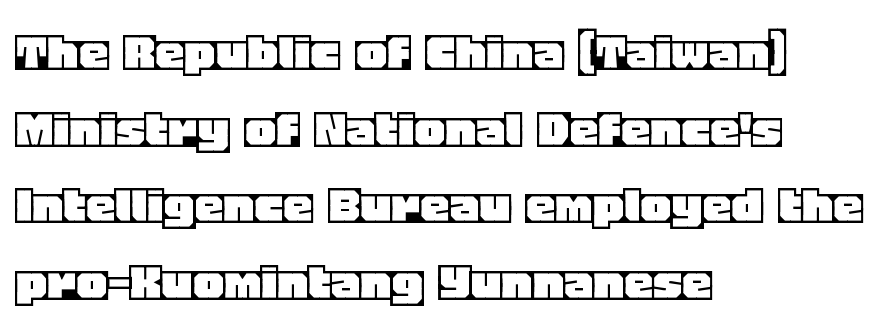
{"italic": "no", "width": "normal", "x_height": "large", "monospaced": "no", "underline": "no", "align": "left", "line_spacing": "normal", "line_spacing_ratio": 1.3, "letter_spacing": "normal", "letter_spacing_em": 0.0, "glyph_px": 59}
